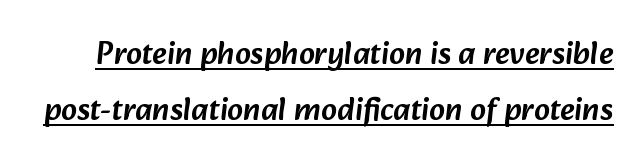
This sample uses a sans-serif face. The string is rendered with underlining switched on. Looks like regular typesetting: each glyph gets only the width it needs. Tracking here is standard; glyphs follow each other at the usual distance.
